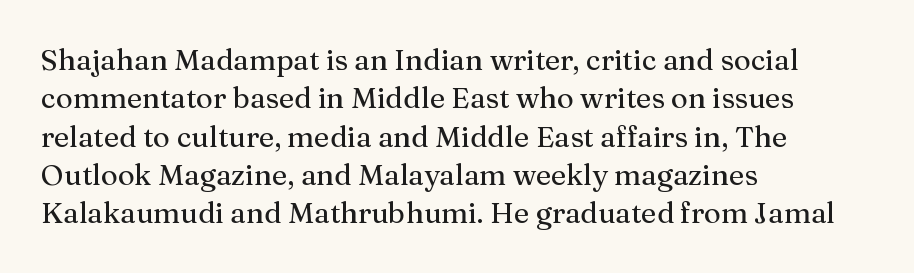
Q: Is the text italic (slanted)? A: No, it is upright.
Q: Is the typeface a serif or a sans-serif typeface? A: Serif.
Q: Is the text underlined? A: No.
Q: How is the paragraph aligned? A: Left-aligned.
Q: Is the spacing between letters normal or unusually wide? A: Normal.
Q: Is the spacing between lines tight, normal or loose? A: Normal.
Q: Width (condensed, normal, or wide)? A: Normal.
Q: Stroke contrast? A: Medium.
Q: x-height? A: Medium.
Q: Monospaced? A: No.
